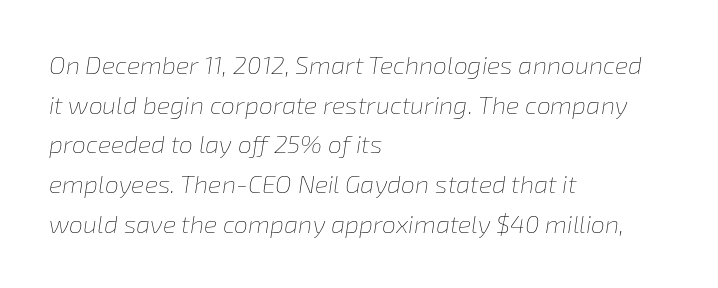
No letter is thick-stroked: the sample isn't bold. What's the leading like? Ordinary, nothing unusual. The whole block is typeset with a tilt. Tracking here is standard; glyphs follow each other at the usual distance.
